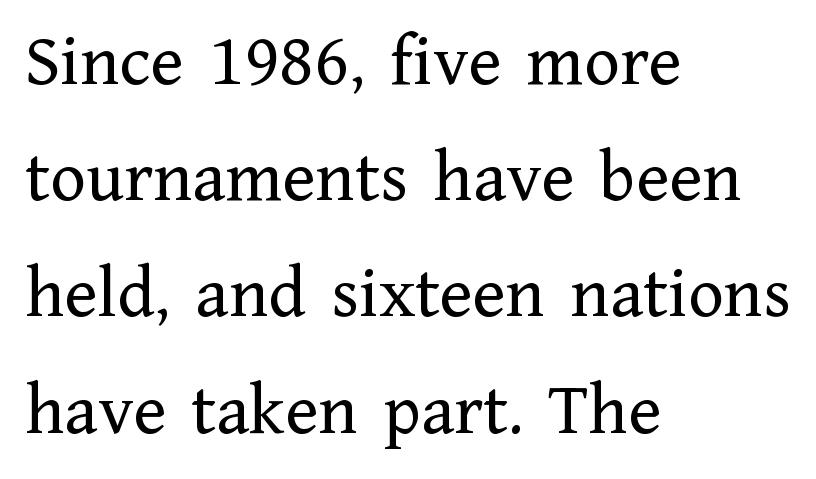
{"serif": "yes", "italic": "no", "bold": "no", "weight": "regular", "width": "normal", "stroke_contrast": "low", "x_height": "medium", "monospaced": "no", "underline": "no", "align": "left", "line_spacing": "normal", "line_spacing_ratio": 1.55, "letter_spacing": "normal", "letter_spacing_em": 0.0, "glyph_px": 75}
